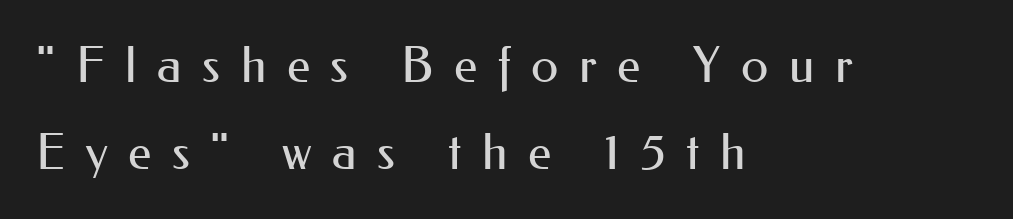
{"serif": "no", "italic": "no", "bold": "no", "weight": "regular", "width": "normal", "stroke_contrast": "medium", "x_height": "small", "monospaced": "no", "underline": "no", "align": "left", "line_spacing_ratio": 1.75, "letter_spacing": "wide", "letter_spacing_em": 0.41, "glyph_px": 50}
